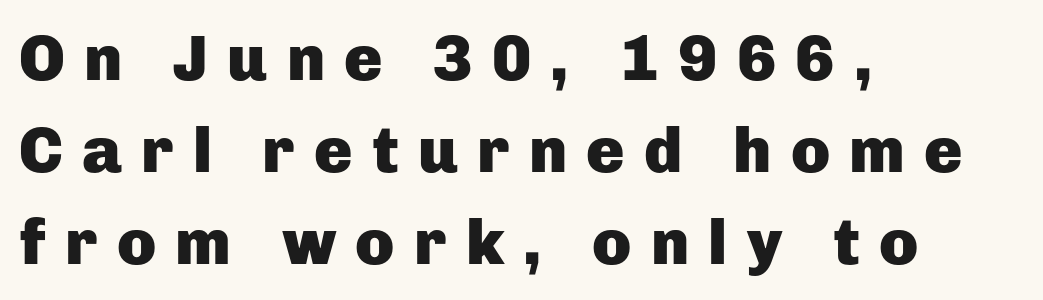
Looks like regular typesetting: each glyph gets only the width it needs. Letters rest on an invisible, unmarked baseline. The tracking jumps out immediately: characters are airy and widely separated. Notice how the stems are strictly vertical — no italics here.
